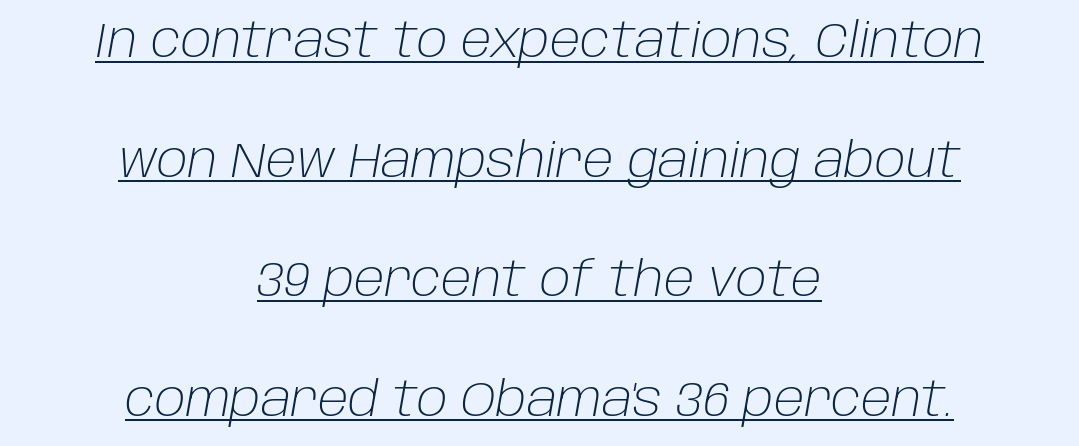
{"italic": "yes", "lean": "right", "slant_degrees": 10, "bold": "no", "weight": "light", "width": "normal", "stroke_contrast": "low", "x_height": "large", "monospaced": "no", "underline": "yes", "align": "center", "line_spacing": "loose", "line_spacing_ratio": 2.49, "letter_spacing": "normal", "letter_spacing_em": 0.0, "glyph_px": 48}
